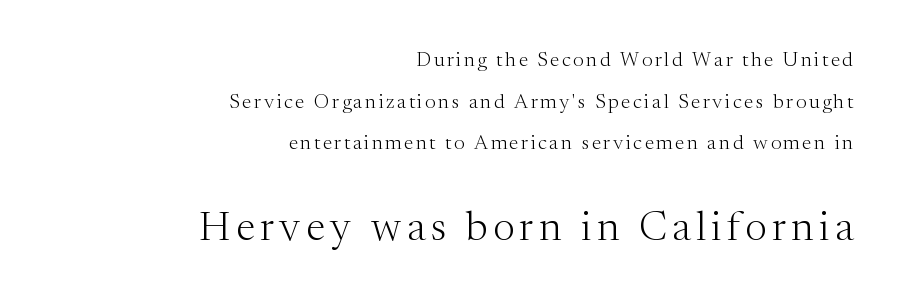
Words float on clear page, feet unadorned. On a weight scale, this lands at 450 or below. Tall strokes in this sample are plumb rather than angled. Larger block? The one below; the one above is distinctly smaller.
